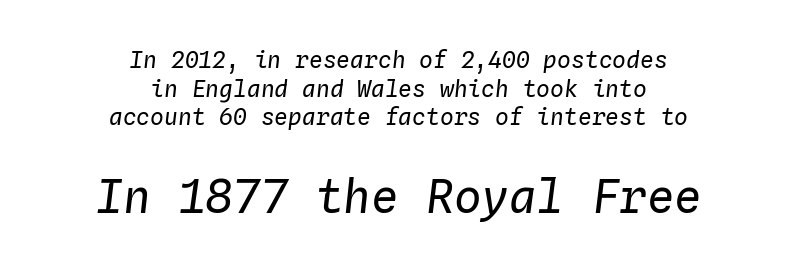
The image shows 46 px regular-weight type, italic (leaning right), monospaced; set centered, normal line spacing (1.25x), normal letter spacing, not underlined; the second (bottom) block is 2.0x larger; low stroke contrast and a medium x-height.
